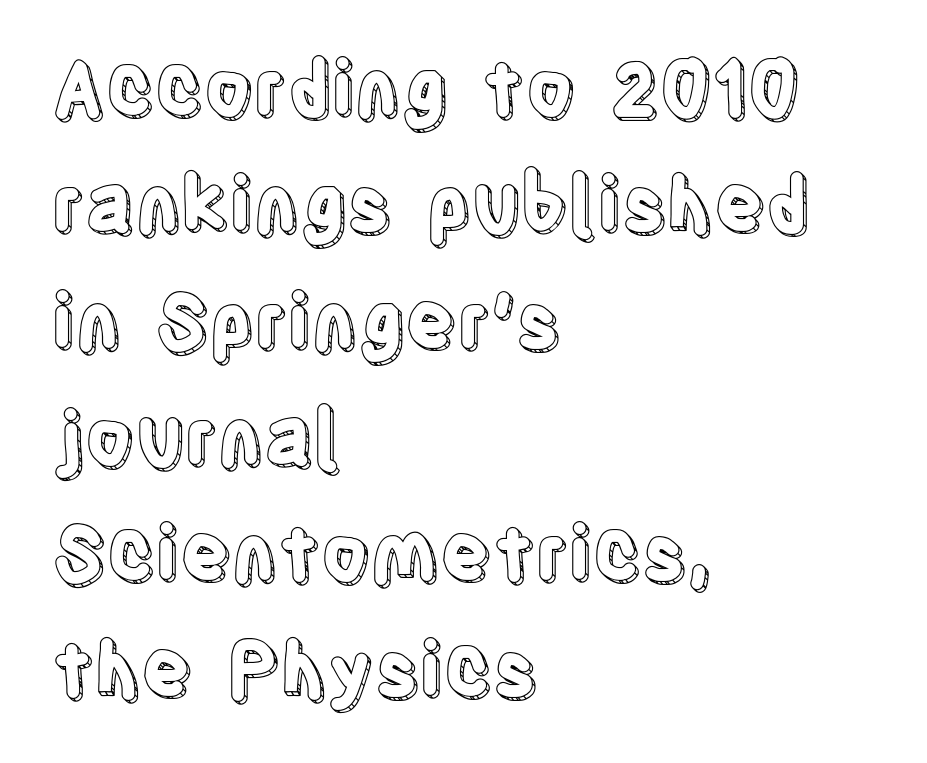
Q: Is the text italic (slanted)? A: No, it is upright.
Q: Is the text underlined? A: No.
Q: How is the paragraph aligned? A: Left-aligned.
Q: Is the spacing between letters normal or unusually wide? A: Normal.
Q: Is the spacing between lines tight, normal or loose? A: Normal.
Q: Width (condensed, normal, or wide)? A: Condensed.
Q: x-height? A: Large.
Q: Monospaced? A: No.
